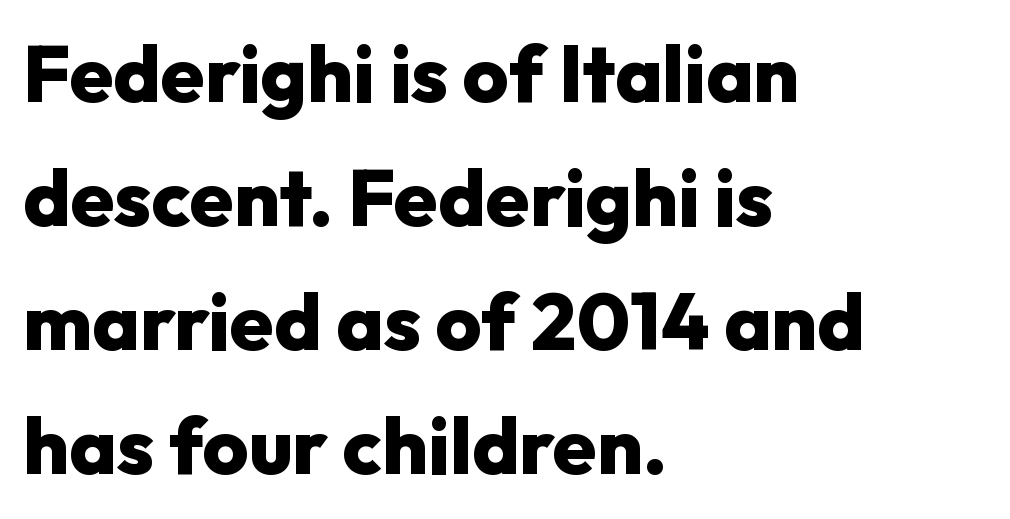
Is the letter spacing exaggerated? No — it looks like the ordinary default. The lines sit at an ordinary, default distance from one another. The ragged edge is on the right, which tells us the setting is flush left. Think of a printed novel: that variable character pitch is what you see here.
